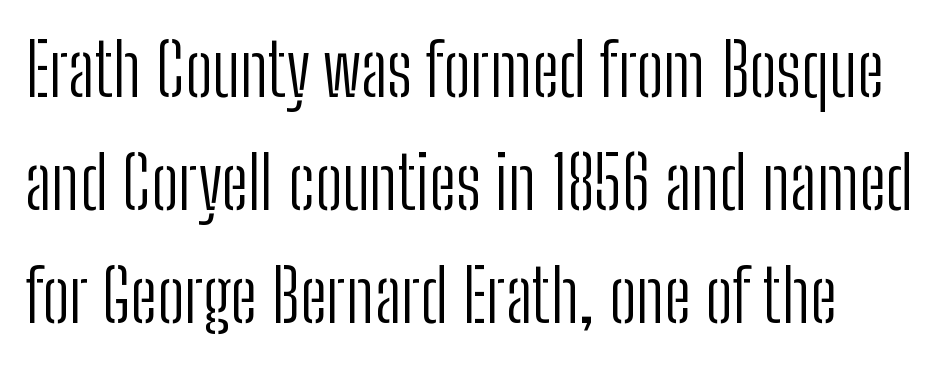
Does the leading feel generous? No, just average. The space beneath each line is pristine and unruled. The line texture is even and compact thanks to regular tracking. The weight would be labelled regular, book, light, or lighter still.
